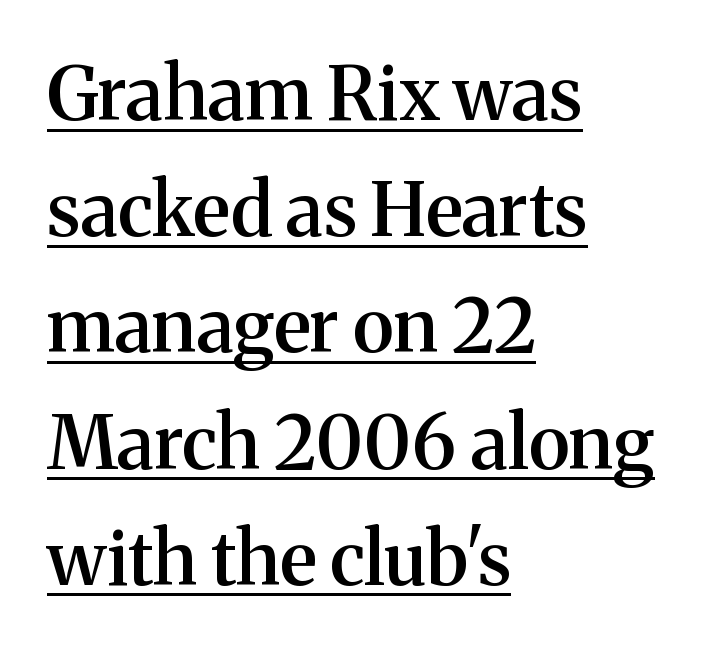
Horizontally, the lines are justified to the leading edge only. This is serif lettering, the kind often seen in printed books. Horizontal bands of white between lines are of average thickness. Moderately thickened strokes mark this as semibold type. The type is set solid horizontally, with unmodified tracking.
